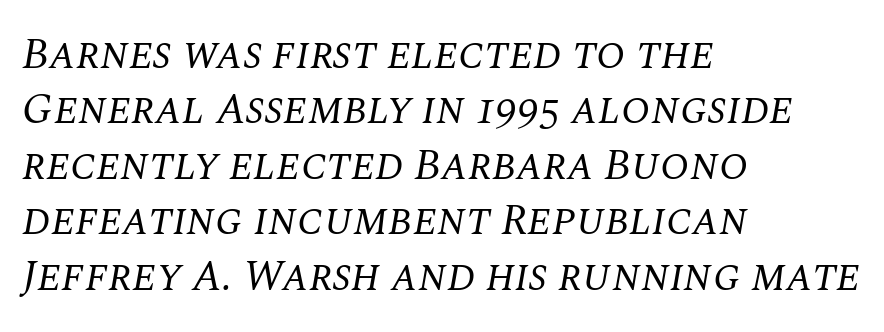
Q: Is the text bold? A: No.
Q: Is the text italic (slanted)? A: Yes, it leans right by about 10 degrees.
Q: Is the typeface a serif or a sans-serif typeface? A: Serif.
Q: Is the text underlined? A: No.
Q: How is the paragraph aligned? A: Left-aligned.
Q: Is the spacing between letters normal or unusually wide? A: Normal.
Q: Is the spacing between lines tight, normal or loose? A: Normal.
Q: Width (condensed, normal, or wide)? A: Normal.
Q: Stroke contrast? A: Medium.
Q: x-height? A: Large.
Q: Monospaced? A: No.
